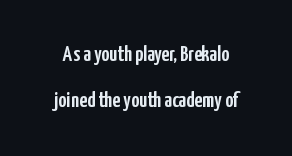
Q: Is the text italic (slanted)? A: No, it is upright.
Q: Is the text underlined? A: No.
Q: Is the spacing between letters normal or unusually wide? A: Normal.
Q: Is the spacing between lines tight, normal or loose? A: Loose.
